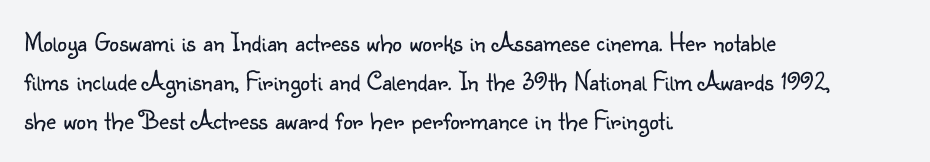
The image shows 27 px text type, upright; set left-aligned, normal line spacing (1.44x), normal letter spacing, not underlined.
